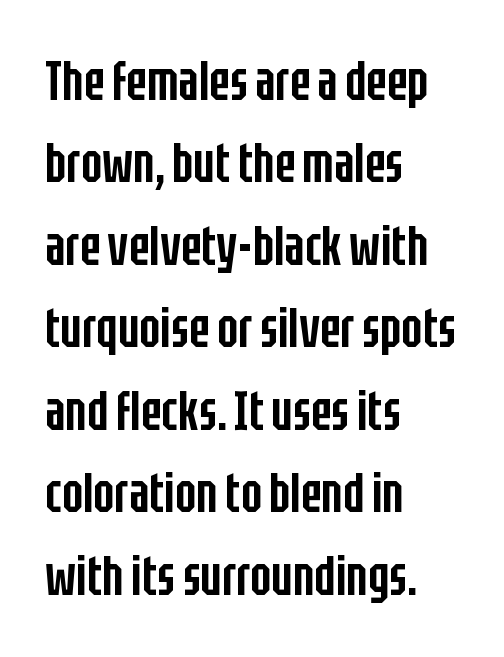
Here the glyphs are tracked normally, forming tight word shapes. The type sits square on the baseline with zero lean. Nothing sits at the stroke ends, so this counts as sans-serif. Notice how the passage keeps a crisp vertical edge on the left only. The face used here is proportionally spaced, like ordinary book or web type.
